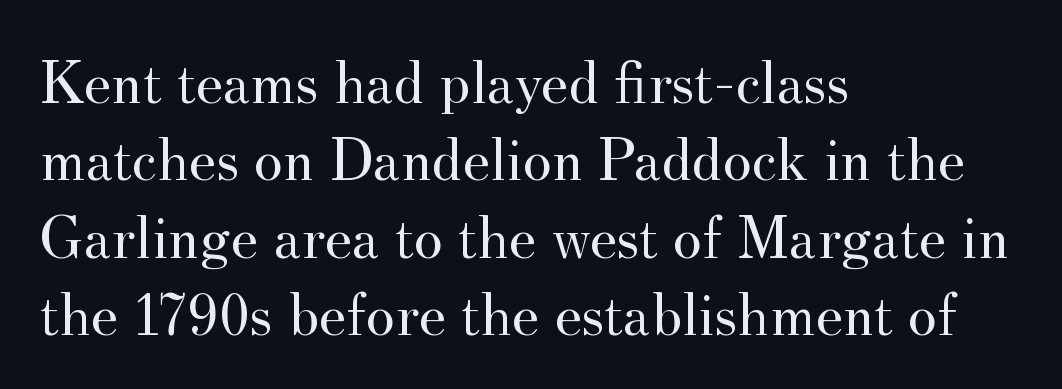
A typesetter would label this face a serif. The rendering anchors every line to the left-hand side. In terms of posture, this sample is upright. Each row of text sits above clean, open space. Spacing verdict: proportional, widths tailored to each character.
